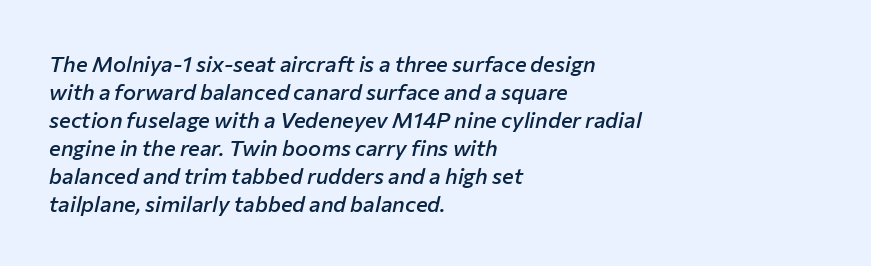
The image shows 22 px text type, italic (leaning right); set left-aligned, normal line spacing (1.27x), normal letter spacing, not underlined.
